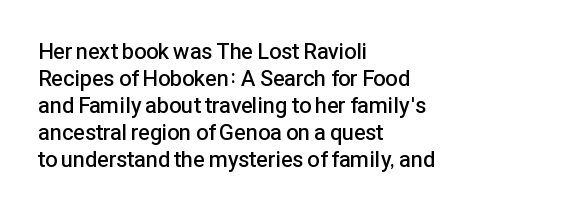
Q: Is the text bold? A: Semi-bold.
Q: Is the text italic (slanted)? A: No, it is upright.
Q: Is the text underlined? A: No.
Q: How is the paragraph aligned? A: Left-aligned.
Q: Is the spacing between letters normal or unusually wide? A: Normal.
